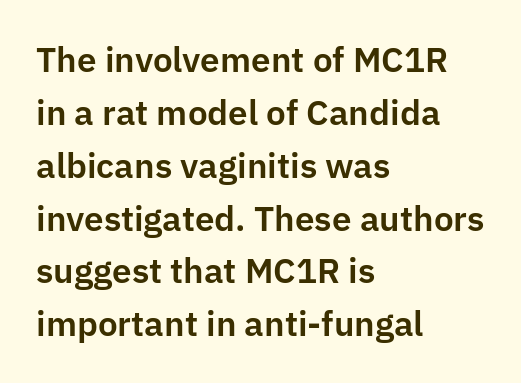
{"serif": "no", "italic": "no", "width": "normal", "stroke_contrast": "low", "x_height": "medium", "monospaced": "no", "underline": "no", "align": "left", "line_spacing": "normal", "line_spacing_ratio": 1.51, "letter_spacing": "normal", "letter_spacing_em": 0.0, "glyph_px": 35}
